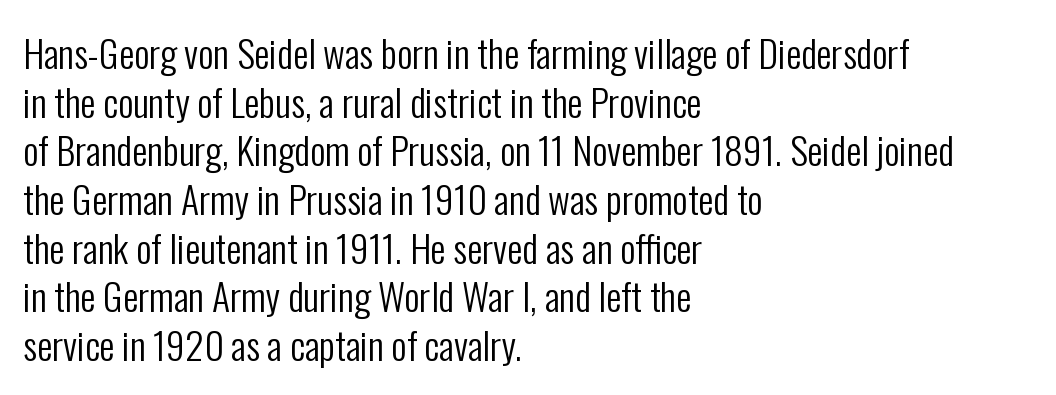
Q: Is the text bold? A: No.
Q: Is the text italic (slanted)? A: No, it is upright.
Q: Is the typeface a serif or a sans-serif typeface? A: Sans-serif.
Q: Is the text underlined? A: No.
Q: How is the paragraph aligned? A: Left-aligned.
Q: Is the spacing between letters normal or unusually wide? A: Normal.
Q: Is the spacing between lines tight, normal or loose? A: Normal.
Q: Width (condensed, normal, or wide)? A: Condensed.
Q: Stroke contrast? A: Low.
Q: x-height? A: Medium.
Q: Monospaced? A: No.
